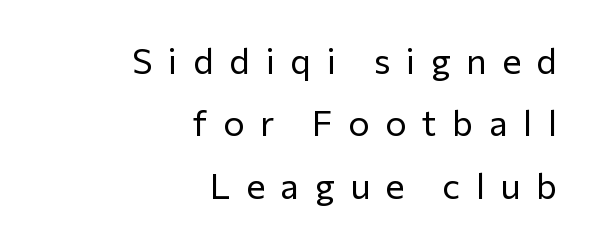
The image shows 36 px regular-weight sans-serif type, upright; set right-aligned, line spacing 1.73x, unusually wide letter spacing (+0.43 em), not underlined; low stroke contrast and a medium x-height.
